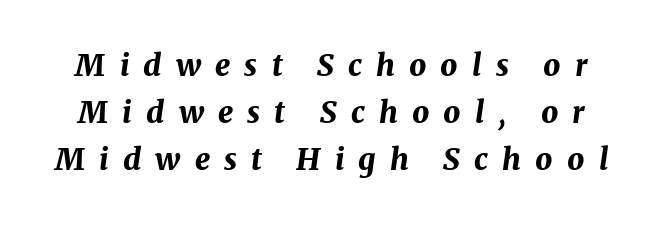
The image shows 30 px bold type, italic (leaning right); set normal line spacing (1.57x), unusually wide letter spacing (+0.47 em), not underlined; medium stroke contrast and a medium x-height.
